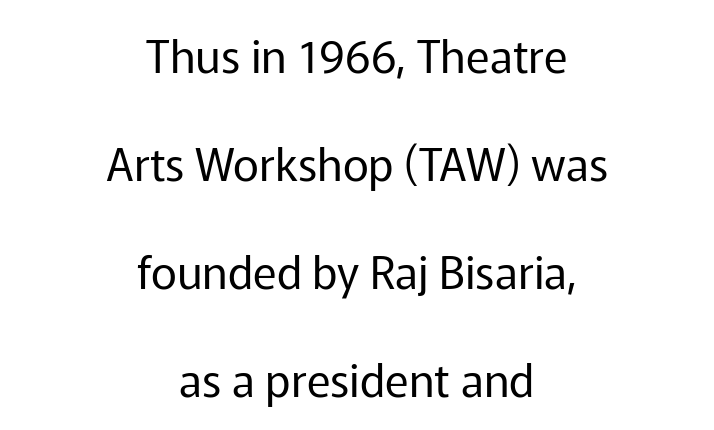
The passage shown is typed in a proportional face where columns would drift. The gaps between neighbouring characters are ordinary and unremarkable. A great deal of white space separates one row of letters from the next. Think standard paragraph weight, or any step lighter than that. Unlike italic type, these characters show no tilt at all. The rendering positions every line midway between the sides.
